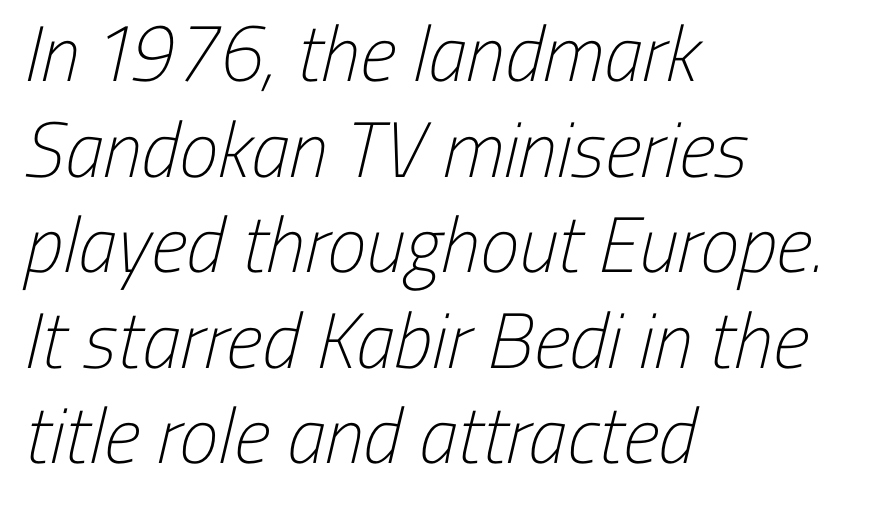
Typeset ragged right — the left edge is the straight one. A typesetter would label this face a sans. Nothing heavy about these letters — not bold at all. Underline: absent. The face used here is proportionally spaced, like ordinary book or web type.
